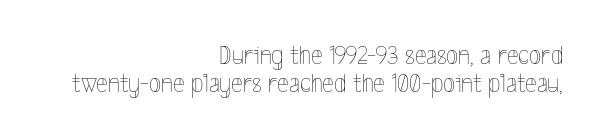
The space beneath each line is pristine and unruled. Inter-character spacing is left at the font's built-in metrics. No extra ink here — the face is not bold. Right-aligned paragraph, ragged on the left.
